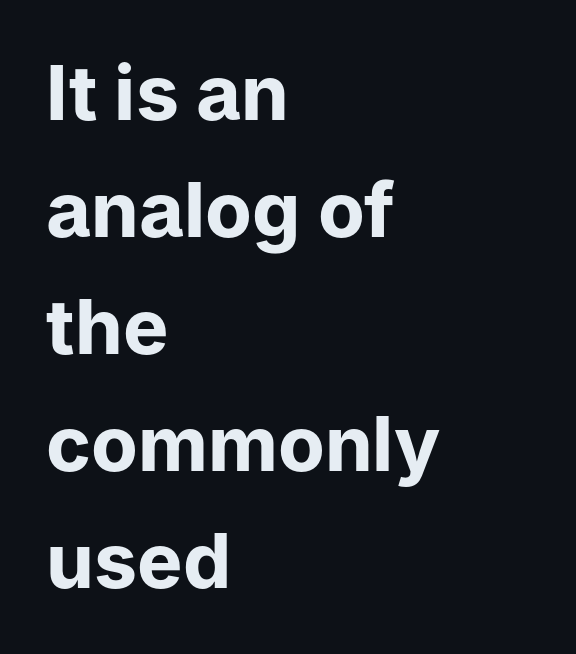
Leading matches the norm, producing a regular column. The horizontal fit of the characters is conventional and even. Every stem runs plumb, perpendicular to the baseline. Weight check: bold — yes, fully. Descenders hang freely into open space.
